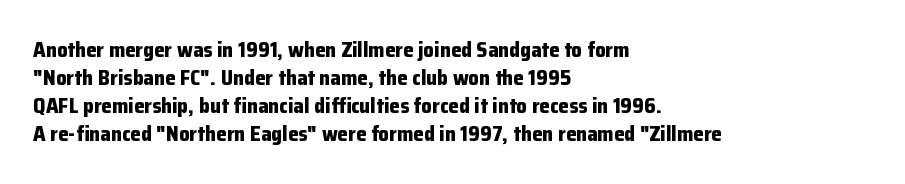
{"italic": "no", "bold": "yes", "underline": "no", "align": "left", "line_spacing": "normal", "line_spacing_ratio": 1.33, "letter_spacing": "normal", "letter_spacing_em": 0.0, "glyph_px": 21}
